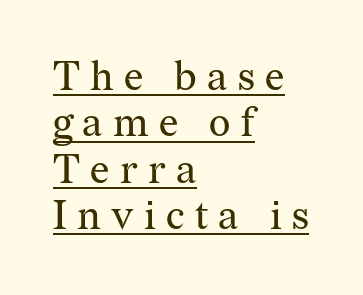
{"serif": "yes", "italic": "no", "bold": "no", "weight": "regular", "width": "normal", "stroke_contrast": "medium", "x_height": "medium", "monospaced": "no", "underline": "yes", "align": "left", "line_spacing": "tight", "line_spacing_ratio": 1.13, "letter_spacing": "wide", "letter_spacing_em": 0.25, "glyph_px": 41}
